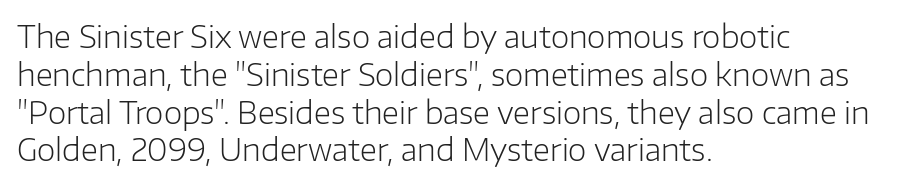
Q: Is the text bold? A: No.
Q: Is the text italic (slanted)? A: No, it is upright.
Q: Is the typeface a serif or a sans-serif typeface? A: Sans-serif.
Q: Is the text underlined? A: No.
Q: How is the paragraph aligned? A: Left-aligned.
Q: Is the spacing between letters normal or unusually wide? A: Normal.
Q: Is the spacing between lines tight, normal or loose? A: Normal.
Q: Width (condensed, normal, or wide)? A: Normal.
Q: Stroke contrast? A: Low.
Q: x-height? A: Medium.
Q: Monospaced? A: No.
